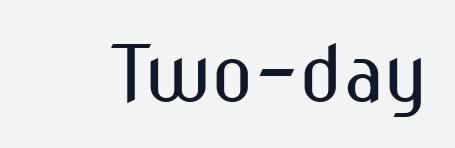
The strokes are not fattened; the text isn't bold. There is no visible air inserted between adjacent glyphs. A typesetter would mark this as roman, not italic. These lines are rendered in a variable-pitch font. Underlining? Definitely not there.
